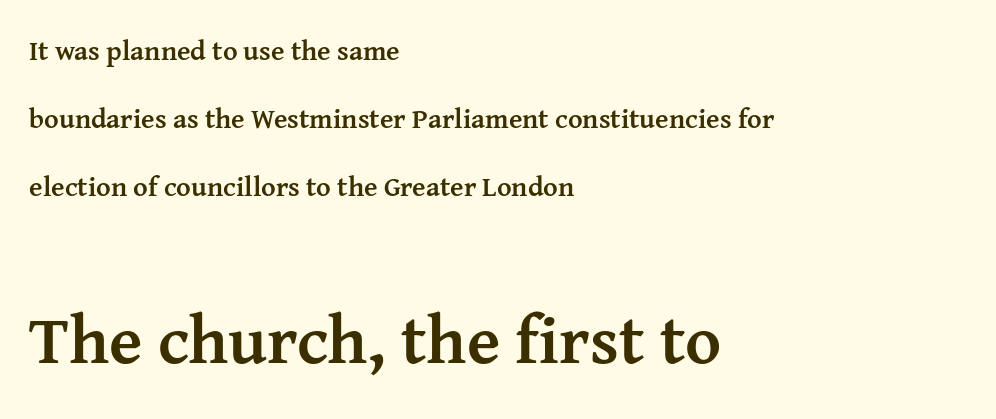
The image shows 69 px semibold serif type, upright; set left-aligned, loose line spacing (2.42x), normal letter spacing, not underlined; the second (bottom) block is 2.46x larger; medium stroke contrast and a medium x-height.
